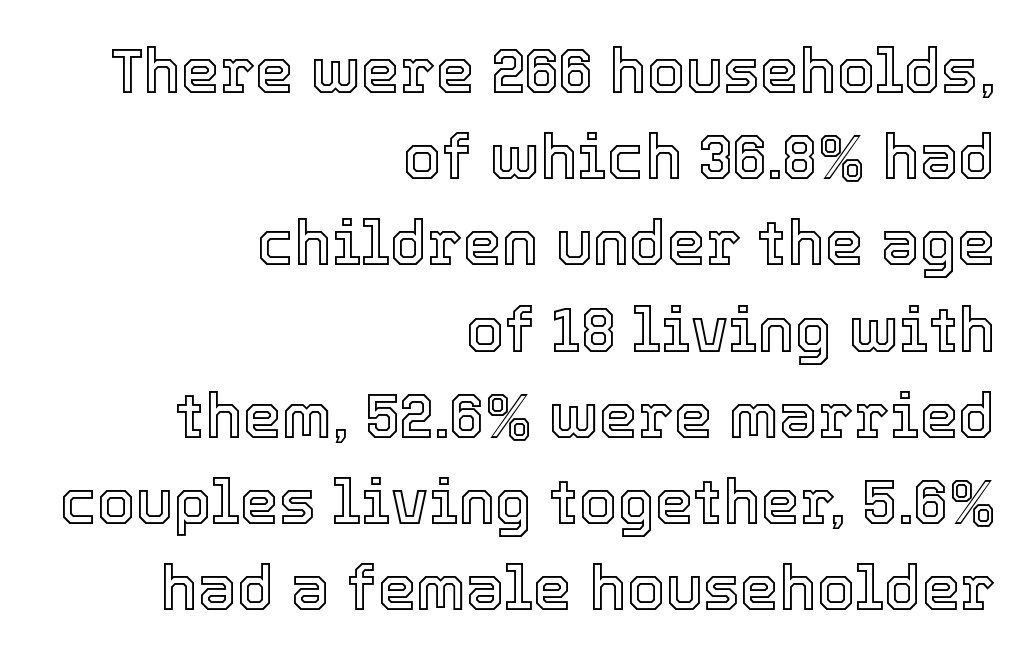
A normal amount of white space separates one row of letters from the next. A bare baseline throughout the passage. The text block is weighted toward the right margin, trailing off unevenly leftward. How are the letters spaced? Ordinarily, with no added tracking. Here the designer chose a conventional face with non-uniform glyph widths. Upright lettering throughout.
